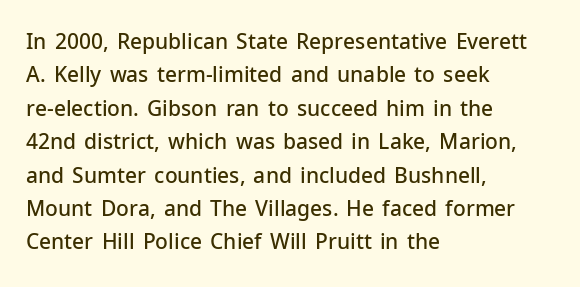
The image shows 21 px text type, upright; set left-aligned, normal line spacing (1.59x), normal letter spacing, not underlined.
